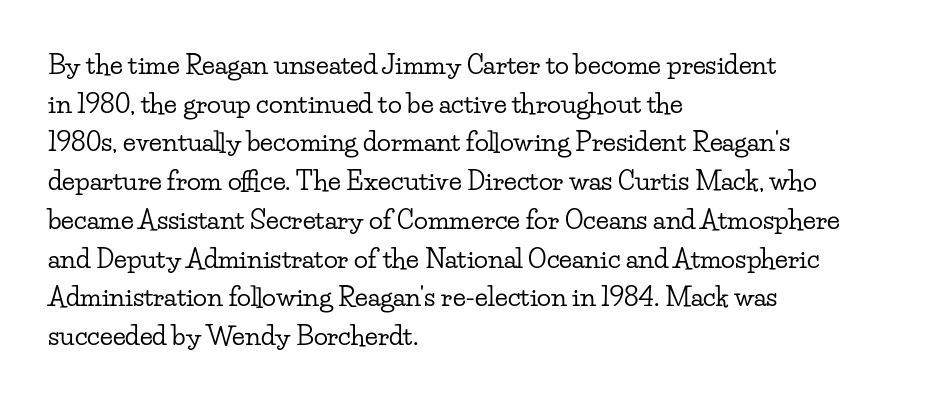
If you measured baseline to baseline, you'd find a middling distance. The line texture is even and compact thanks to regular tracking. Descender tails drop into unmarked territory. Posture: upright roman. Horizontally, the lines are justified to the leading edge only.
